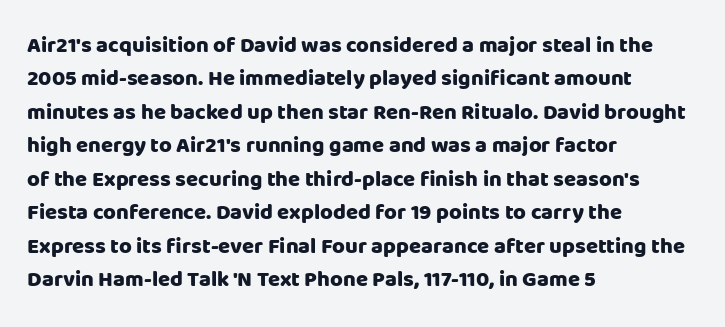
The image shows 22 px bold type, upright; set left-aligned, normal line spacing (1.52x), normal letter spacing, not underlined.
